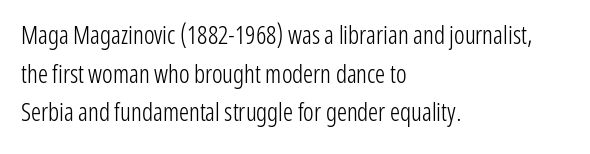
The image shows 25 px text type, upright; set left-aligned, normal line spacing (1.55x), normal letter spacing, not underlined.
